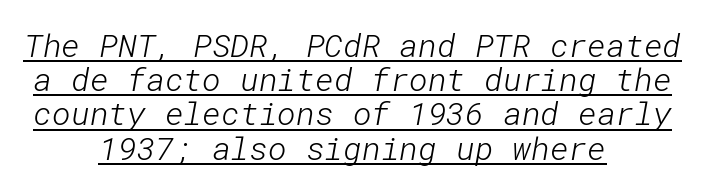
The image shows 32 px light sans-serif type; set centered, tight line spacing (1.07x), normal letter spacing, underlined; low stroke contrast and a medium x-height.
